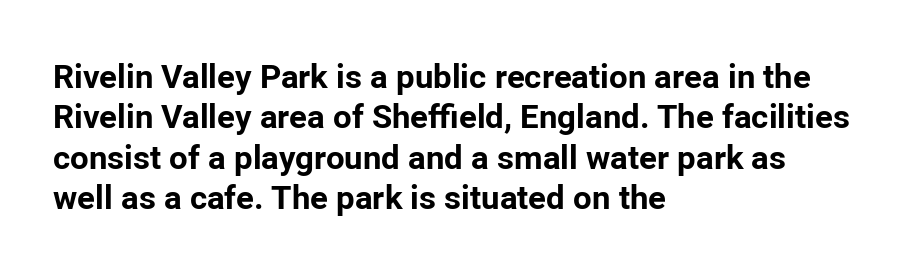
The image shows 33 px bold sans-serif type, upright; set left-aligned, line spacing 1.22x, normal letter spacing, not underlined; low stroke contrast and a medium x-height.
